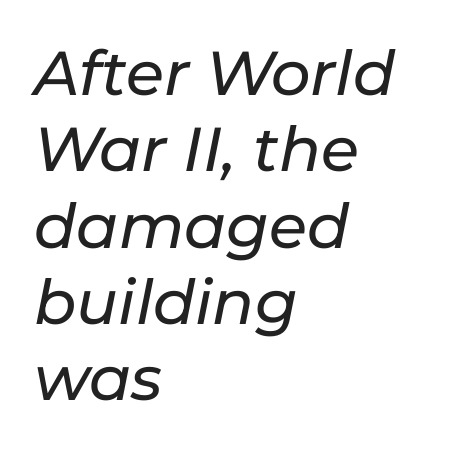
{"italic": "yes", "lean": "right", "slant_degrees": 11, "width": "normal", "stroke_contrast": "low", "x_height": "medium", "monospaced": "no", "underline": "no", "align": "left", "line_spacing_ratio": 1.23, "letter_spacing": "normal", "letter_spacing_em": 0.0, "glyph_px": 62}
